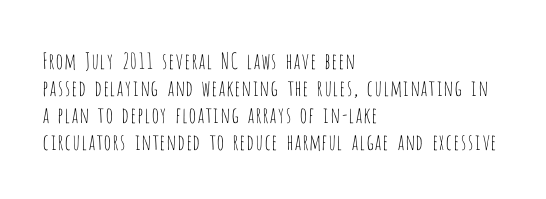
Q: Is the text bold? A: No.
Q: Is the text italic (slanted)? A: No, it is upright.
Q: Is the text underlined? A: No.
Q: How is the paragraph aligned? A: Left-aligned.
Q: Is the spacing between letters normal or unusually wide? A: Normal.
